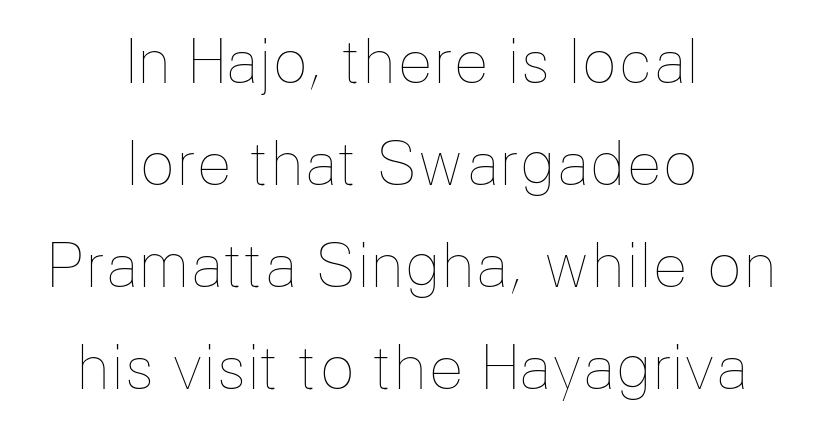
Glance below the letters and you will spot only blank space. Characters follow at the spacing the type designer built in. This is roman type, the default non-slanted kind. Spacing verdict: proportional, widths tailored to each character.
